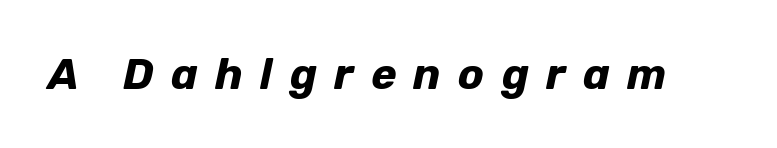
{"italic": "yes", "lean": "right", "slant_degrees": 12, "bold": "yes", "weight": "bold", "width": "normal", "stroke_contrast": "low", "x_height": "medium", "monospaced": "no", "underline": "no", "letter_spacing": "wide", "letter_spacing_em": 0.4, "glyph_px": 43}
